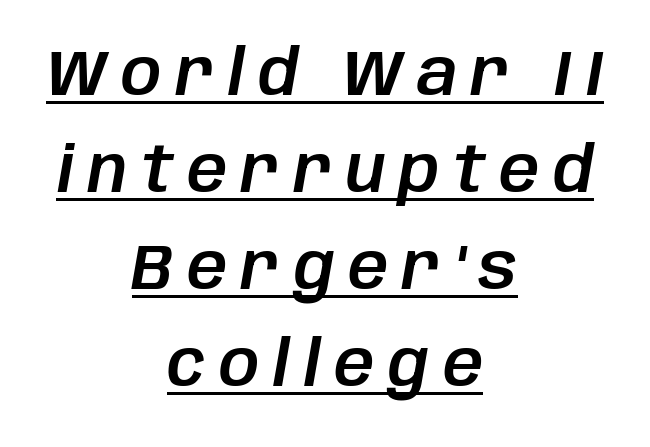
The rendering uses natural spacing where letterforms have individual widths. In terms of posture, this sample is oblique. A typographer would call this underscored text. Which margin do the lines hug? Neither — every line sits in the middle. The passage shown stacks its lines at a standard gap.
